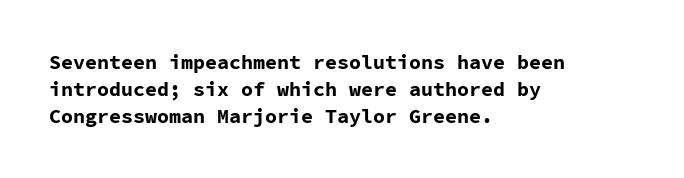
{"italic": "no", "bold": "yes", "underline": "no", "align": "left", "line_spacing": "normal", "line_spacing_ratio": 1.35, "letter_spacing": "normal", "letter_spacing_em": 0.0, "glyph_px": 20}
